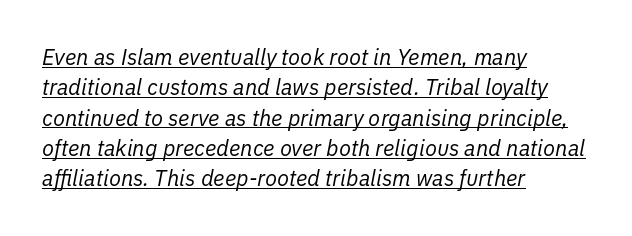
{"italic": "yes", "lean": "right", "slant_degrees": 11, "bold": "no", "underline": "yes", "align": "left", "line_spacing": "normal", "line_spacing_ratio": 1.38, "letter_spacing": "normal", "letter_spacing_em": 0.0, "glyph_px": 22}
